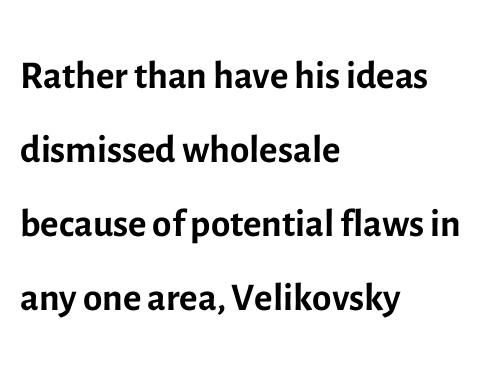
The image shows 56 px regular-weight sans-serif type, upright; set left-aligned, normal line spacing (1.32x), normal letter spacing, not underlined; a medium x-height.
